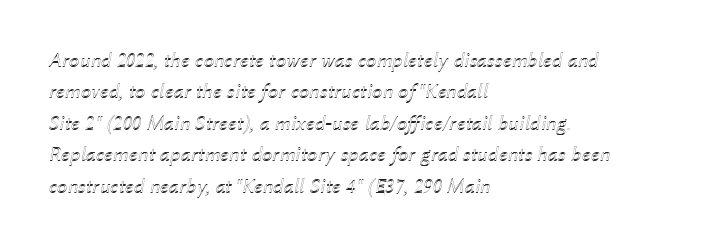
{"italic": "yes", "lean": "right", "slant_degrees": 12, "underline": "no", "align": "left", "line_spacing": "normal", "line_spacing_ratio": 1.5, "letter_spacing": "normal", "letter_spacing_em": 0.0, "glyph_px": 21}
